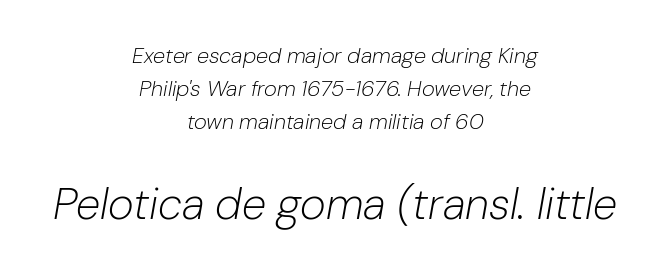
Posture: slanted. The rendering uses natural spacing where letterforms have individual widths. Just letters on the line, the space beneath them empty. The face used here is rendered with its standard letterfit.
